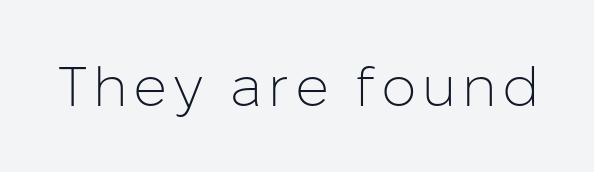
{"serif": "no", "italic": "no", "bold": "no", "weight": "light", "width": "normal", "stroke_contrast": "low", "x_height": "medium", "monospaced": "no", "underline": "no", "glyph_px": 56}
